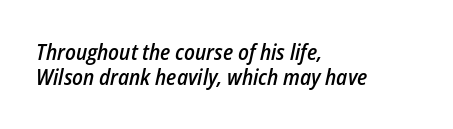
{"italic": "yes", "lean": "right", "slant_degrees": 12, "bold": "semi", "underline": "no", "align": "left", "line_spacing": "tight", "line_spacing_ratio": 1.15, "letter_spacing": "normal", "letter_spacing_em": 0.0, "glyph_px": 22}
